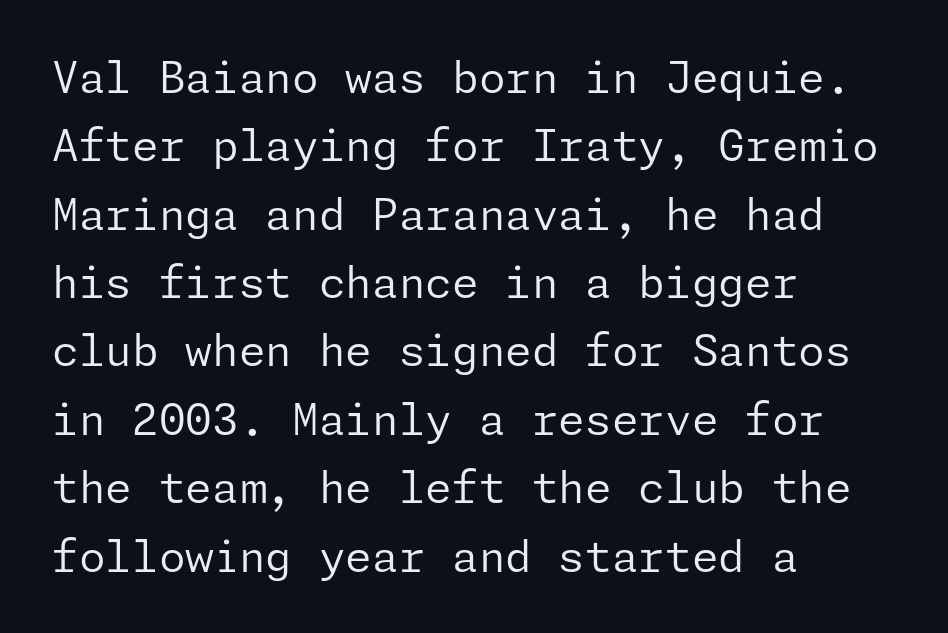
Q: Is the text bold? A: No.
Q: Is the text italic (slanted)? A: No, it is upright.
Q: Is the typeface a serif or a sans-serif typeface? A: Sans-serif.
Q: Is the text underlined? A: No.
Q: How is the paragraph aligned? A: Left-aligned.
Q: Is the spacing between letters normal or unusually wide? A: Normal.
Q: Is the spacing between lines tight, normal or loose? A: Normal.
Q: Width (condensed, normal, or wide)? A: Normal.
Q: Stroke contrast? A: Low.
Q: x-height? A: Medium.
